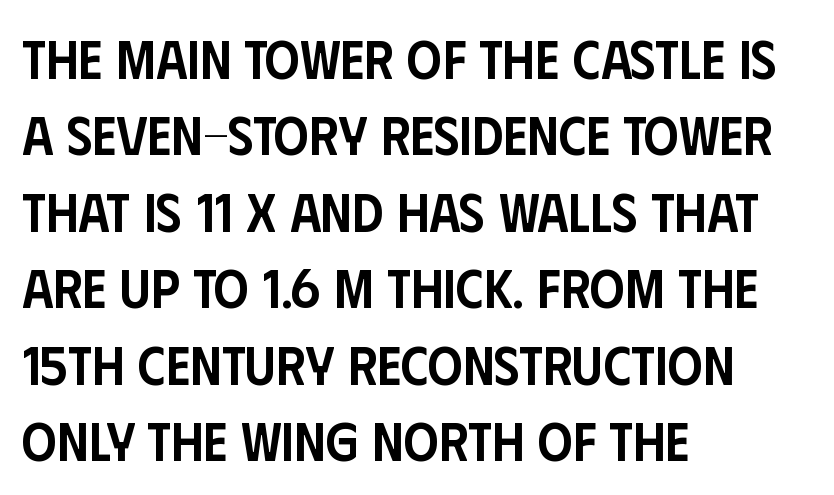
Q: Is the text bold? A: Semi-bold.
Q: Is the text italic (slanted)? A: No, it is upright.
Q: Is the typeface a serif or a sans-serif typeface? A: Sans-serif.
Q: Is the text underlined? A: No.
Q: How is the paragraph aligned? A: Left-aligned.
Q: Is the spacing between letters normal or unusually wide? A: Normal.
Q: Is the spacing between lines tight, normal or loose? A: Normal.
Q: Width (condensed, normal, or wide)? A: Condensed.
Q: Stroke contrast? A: Low.
Q: x-height? A: Large.
Q: Monospaced? A: No.
